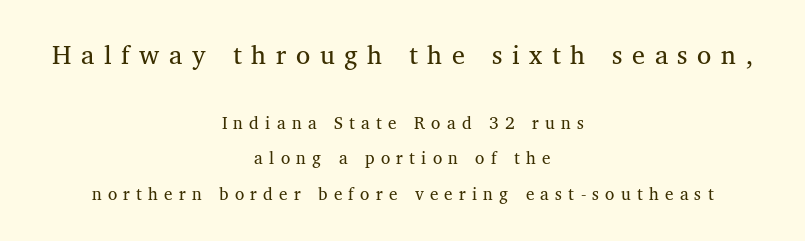
{"italic": "no", "bold": "no", "underline": "no", "align": "center", "line_spacing": "loose", "line_spacing_ratio": 2.08, "letter_spacing": "wide", "letter_spacing_em": 0.37, "larger_block": "first", "size_ratio": 1.53, "glyph_px": 26}
